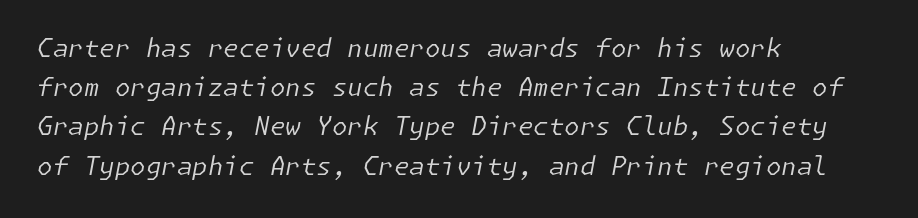
Q: Is the text bold? A: No.
Q: Is the text italic (slanted)? A: Yes, it leans right by about 11 degrees.
Q: Is the text underlined? A: No.
Q: How is the paragraph aligned? A: Left-aligned.
Q: Is the spacing between letters normal or unusually wide? A: Normal.
Q: Is the spacing between lines tight, normal or loose? A: Normal.
